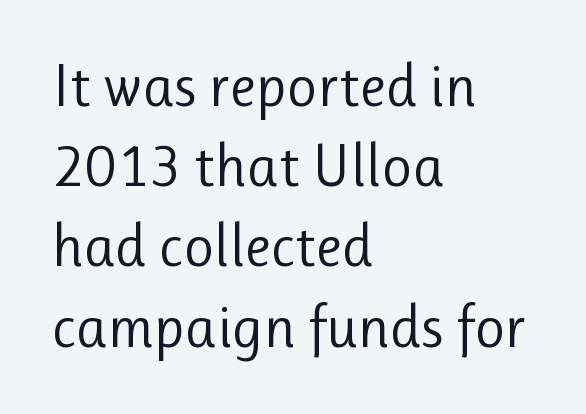
Compared with typical paragraphs, the rows here are spaced about the same. The font's upright variant was chosen for this text. The passage shown is typed in a proportional face where columns would drift. Has an underline been added? It has not. In terms of letterform style, serifs are entirely absent.
